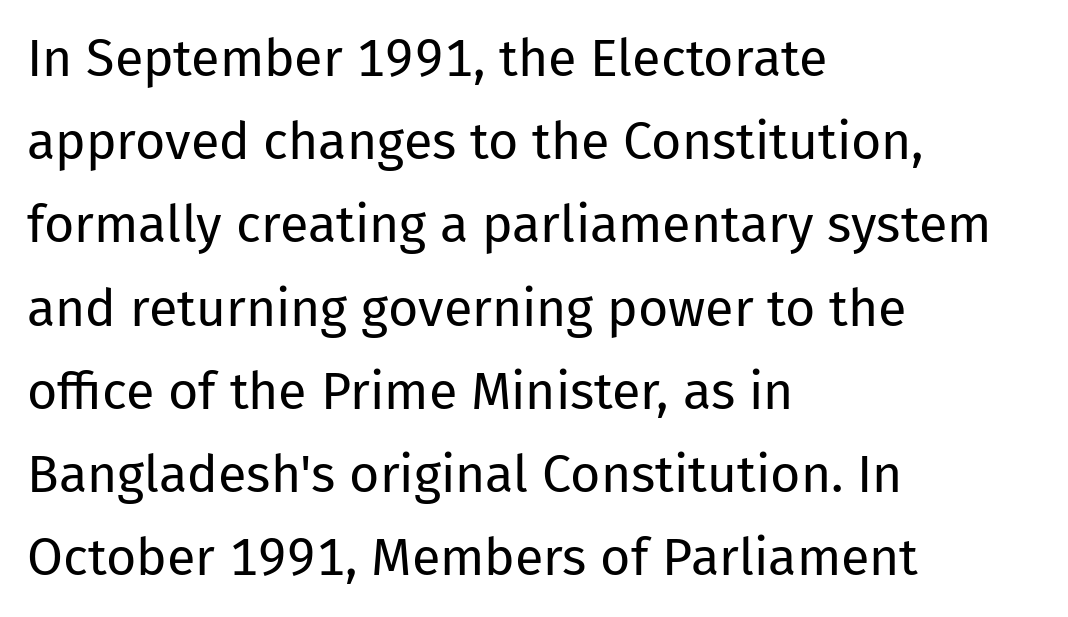
A classic flush-left, rag-right setting is used for this passage. Beneath every word, the page is bare. These lines were composed using upright roman letters. The face used here is proportionally spaced, like ordinary book or web type.
